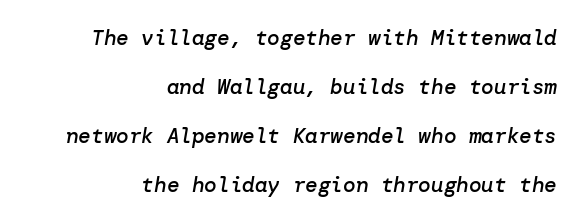
Q: Is the text bold? A: Semi-bold.
Q: Is the text italic (slanted)? A: Yes, it leans right by about 10 degrees.
Q: Is the text underlined? A: No.
Q: How is the paragraph aligned? A: Right-aligned.
Q: Is the spacing between letters normal or unusually wide? A: Normal.
Q: Is the spacing between lines tight, normal or loose? A: Loose.
